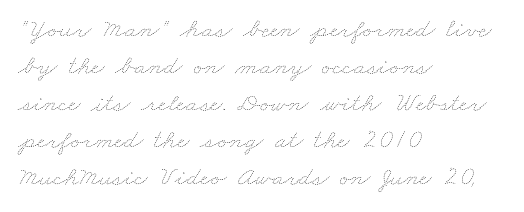
Q: Is the text bold? A: No.
Q: Is the text underlined? A: No.
Q: How is the paragraph aligned? A: Left-aligned.
Q: Is the spacing between letters normal or unusually wide? A: Normal.
Q: Is the spacing between lines tight, normal or loose? A: Normal.
